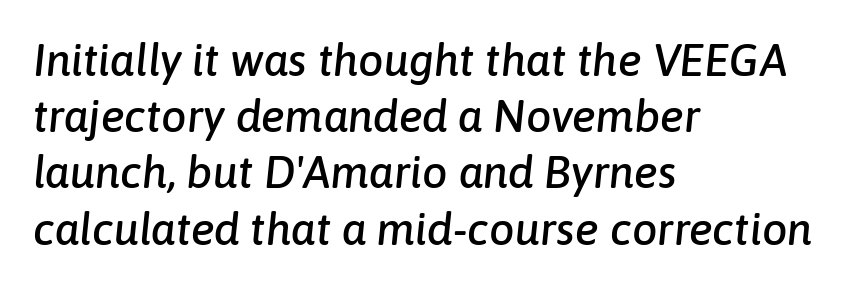
Q: Is the text italic (slanted)? A: Yes, it leans right by about 6 degrees.
Q: Is the text underlined? A: No.
Q: How is the paragraph aligned? A: Left-aligned.
Q: Is the spacing between letters normal or unusually wide? A: Normal.
Q: Is the spacing between lines tight, normal or loose? A: Normal.
Q: Width (condensed, normal, or wide)? A: Normal.
Q: Stroke contrast? A: Low.
Q: x-height? A: Medium.
Q: Monospaced? A: No.
